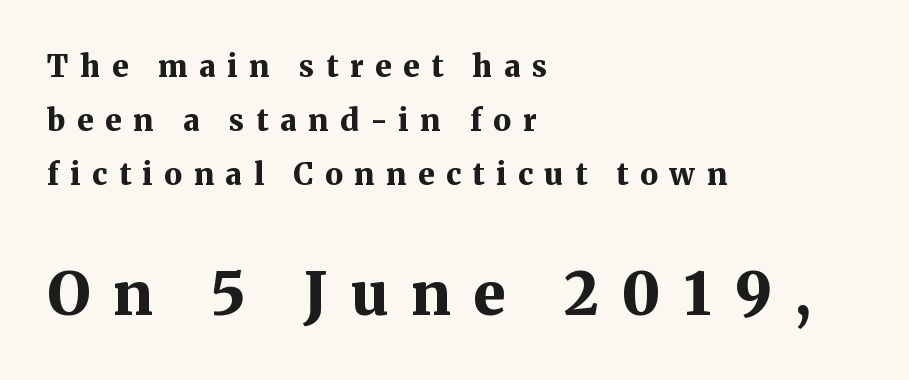
The image shows 59 px bold serif type, upright; set left-aligned, line spacing 1.8x, unusually wide letter spacing (+0.39 em), not underlined; the second (bottom) block is 1.97x larger; medium stroke contrast and a medium x-height.
